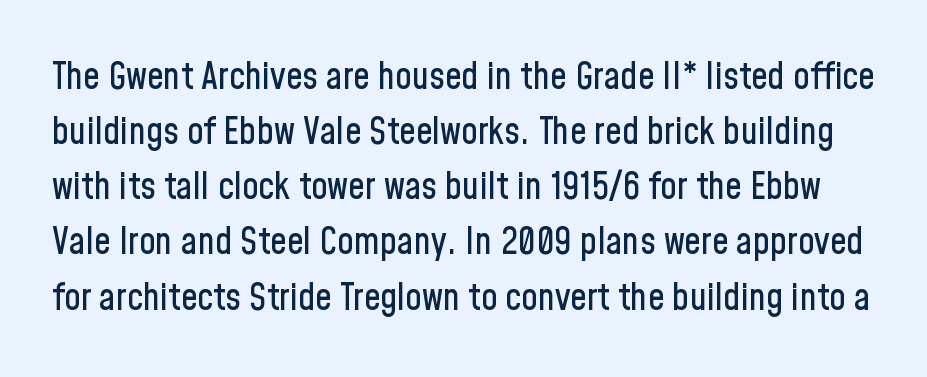
Q: Is the text italic (slanted)? A: No, it is upright.
Q: Is the typeface a serif or a sans-serif typeface? A: Sans-serif.
Q: Is the text underlined? A: No.
Q: Is the spacing between letters normal or unusually wide? A: Normal.
Q: Is the spacing between lines tight, normal or loose? A: Normal.
Q: Width (condensed, normal, or wide)? A: Condensed.
Q: Stroke contrast? A: Low.
Q: x-height? A: Medium.
Q: Monospaced? A: No.
